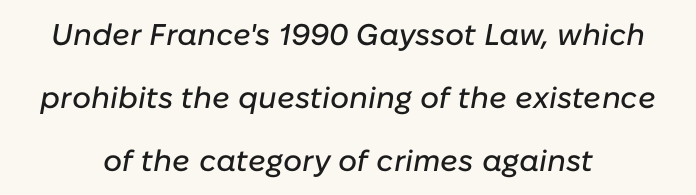
This sample trades compactness for vertical openness between lines. Nothing unusual about the tracking: characters are spaced as the font intends. Honestly, there is no underline to notice here at all. The text block is weighted toward neither margin, spreading evenly from the middle. In terms of posture, this sample is oblique. This sample has the flowing, uneven cadence of proportional lettering.
